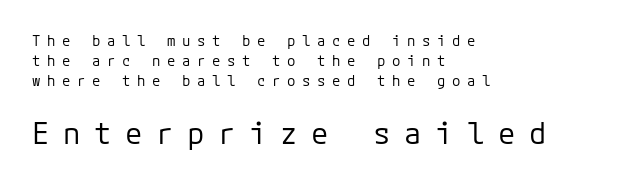
Q: Is the text bold? A: No.
Q: Is the text italic (slanted)? A: No, it is upright.
Q: Is the typeface a serif or a sans-serif typeface? A: Sans-serif.
Q: Is the text underlined? A: No.
Q: How is the paragraph aligned? A: Left-aligned.
Q: Is the spacing between letters normal or unusually wide? A: Unusually wide.
Q: Is the spacing between lines tight, normal or loose? A: Normal.
Q: Which block of text is set in a larger size, the first (top) or the second (bottom)? A: The second (bottom) one.
Q: Width (condensed, normal, or wide)? A: Normal.
Q: Stroke contrast? A: Low.
Q: x-height? A: Medium.
